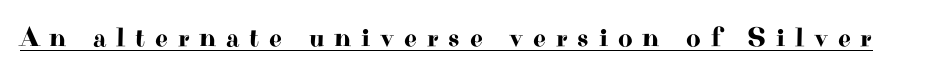
Underlining? Definitely there. Honestly, the letter spacing is so wide it's the main thing you notice. This sample uses a serif face. Posture: vertical.
